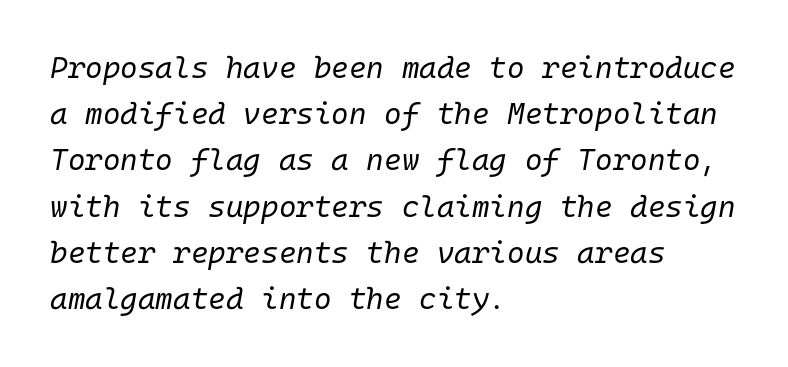
The passage shown has conventional tracking throughout. The paragraph shown leans on its left margin. Regular leading. Each row of text sits above clean, open space.
